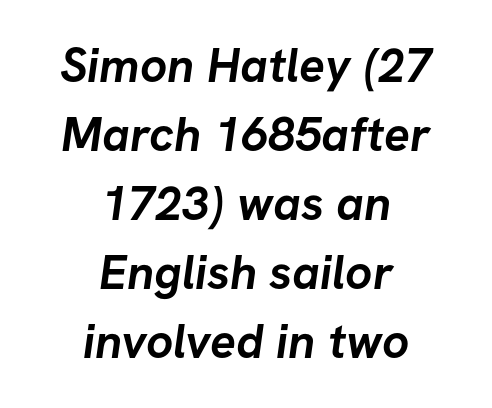
Q: Is the text bold? A: Yes.
Q: Is the typeface a serif or a sans-serif typeface? A: Sans-serif.
Q: Is the text underlined? A: No.
Q: How is the paragraph aligned? A: Centered.
Q: Is the spacing between letters normal or unusually wide? A: Normal.
Q: Is the spacing between lines tight, normal or loose? A: Normal.
Q: Width (condensed, normal, or wide)? A: Normal.
Q: Stroke contrast? A: Low.
Q: x-height? A: Medium.
Q: Monospaced? A: No.
